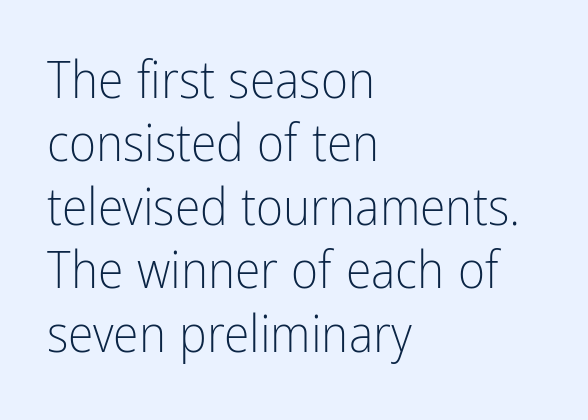
{"serif": "no", "italic": "no", "bold": "no", "weight": "light", "width": "condensed", "stroke_contrast": "low", "x_height": "medium", "monospaced": "no", "underline": "no", "align": "left", "line_spacing_ratio": 1.22, "letter_spacing": "normal", "letter_spacing_em": 0.0, "glyph_px": 52}
